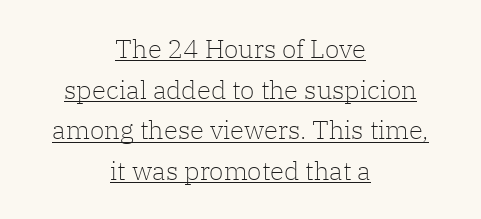
{"italic": "no", "bold": "no", "underline": "yes", "align": "center", "line_spacing": "normal", "line_spacing_ratio": 1.56, "letter_spacing": "normal", "letter_spacing_em": 0.0, "glyph_px": 26}
